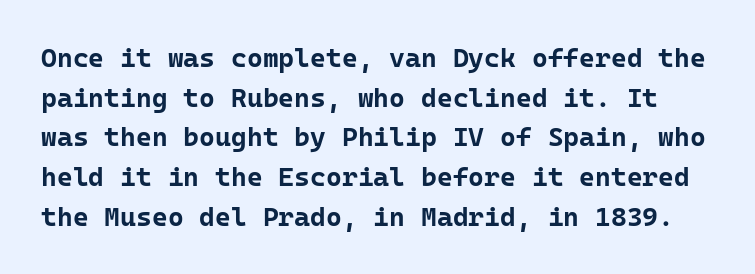
{"italic": "no", "bold": "yes", "underline": "no", "line_spacing": "normal", "line_spacing_ratio": 1.47, "letter_spacing": "normal", "letter_spacing_em": 0.0, "glyph_px": 27}
